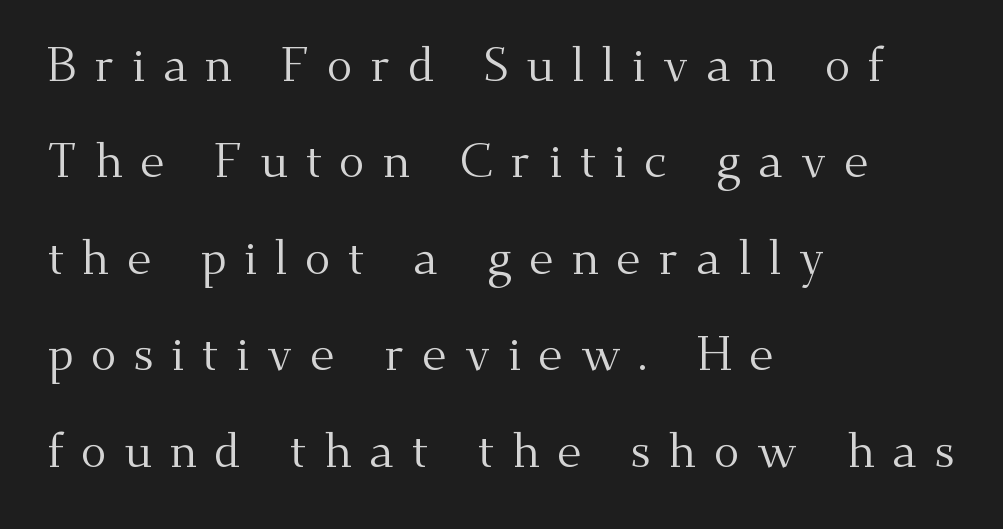
{"serif": "yes", "italic": "no", "bold": "no", "weight": "regular", "width": "normal", "stroke_contrast": "medium", "x_height": "small", "monospaced": "no", "underline": "no", "align": "left", "line_spacing": "loose", "line_spacing_ratio": 2.01, "letter_spacing": "wide", "letter_spacing_em": 0.36, "glyph_px": 48}
